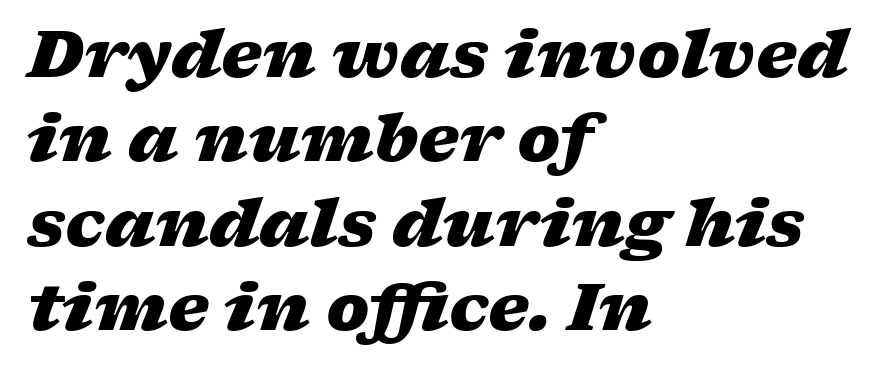
{"italic": "yes", "lean": "right", "slant_degrees": 17, "bold": "yes", "weight": "heavy", "width": "wide", "stroke_contrast": "low", "x_height": "medium", "monospaced": "no", "underline": "no", "align": "left", "line_spacing": "normal", "line_spacing_ratio": 1.3, "letter_spacing": "normal", "letter_spacing_em": 0.0, "glyph_px": 65}
